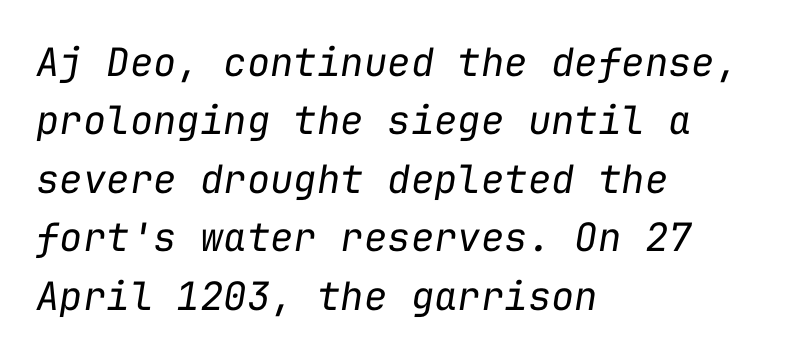
{"italic": "yes", "lean": "right", "slant_degrees": 9, "bold": "no", "weight": "regular", "width": "normal", "stroke_contrast": "low", "x_height": "medium", "monospaced": "yes", "underline": "no", "align": "left", "line_spacing": "normal", "line_spacing_ratio": 1.5, "letter_spacing": "normal", "letter_spacing_em": 0.0, "glyph_px": 39}
